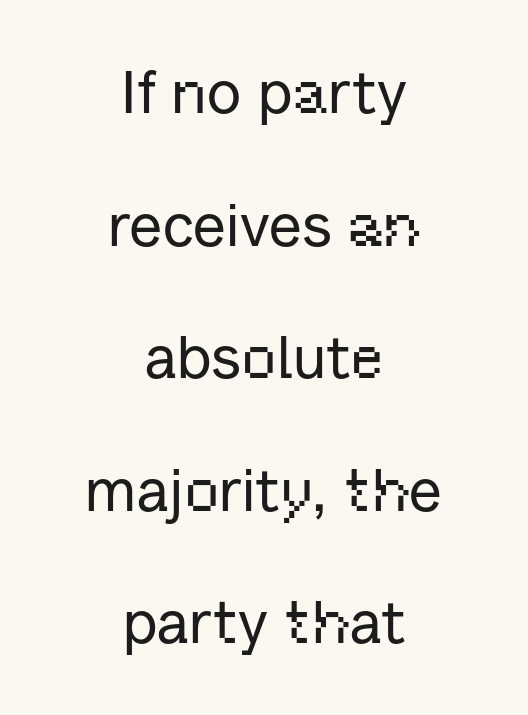
{"serif": "no", "italic": "no", "width": "normal", "stroke_contrast": "low", "x_height": "medium", "monospaced": "no", "underline": "no", "align": "center", "line_spacing": "loose", "line_spacing_ratio": 2.21, "letter_spacing": "normal", "letter_spacing_em": 0.0, "glyph_px": 60}
